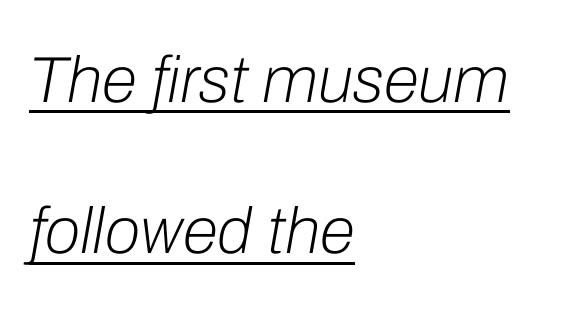
Each new line begins a long way beneath the previous one. These lines are set flush left with a ragged right edge. These characters rest on top of a visible drawn line. There's an unmistakable incline to the writing here. No letter is thick-stroked: the sample isn't bold. The letters sit at their default tracking, neither squeezed nor spread.
